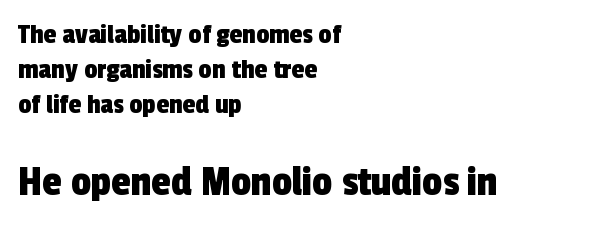
The image shows 44 px condensed sans-serif type; set left-aligned, line spacing 1.21x, normal letter spacing, not underlined; the second (bottom) block is 1.52x larger; a medium x-height.
